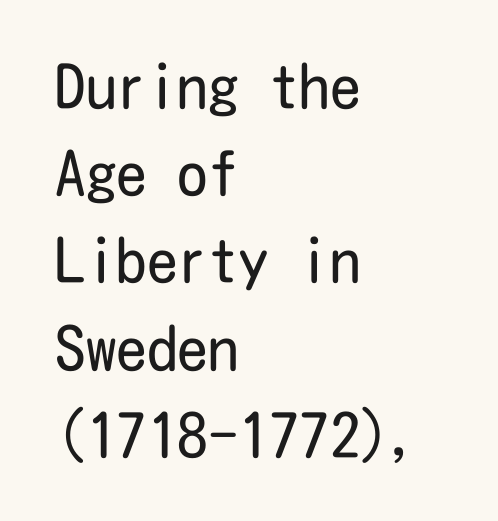
Q: Is the text bold? A: No.
Q: Is the text italic (slanted)? A: No, it is upright.
Q: Is the typeface a serif or a sans-serif typeface? A: Sans-serif.
Q: Is the text underlined? A: No.
Q: How is the paragraph aligned? A: Left-aligned.
Q: Is the spacing between letters normal or unusually wide? A: Normal.
Q: Is the spacing between lines tight, normal or loose? A: Normal.
Q: Width (condensed, normal, or wide)? A: Condensed.
Q: Stroke contrast? A: Low.
Q: x-height? A: Medium.
